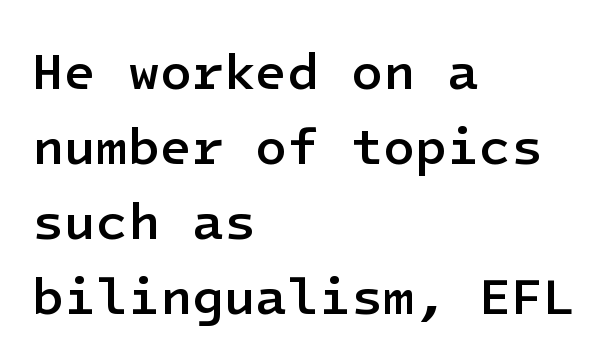
The image shows 52 px semibold sans-serif type, upright; set left-aligned, normal line spacing (1.44x), normal letter spacing, not underlined; low stroke contrast and a medium x-height.
